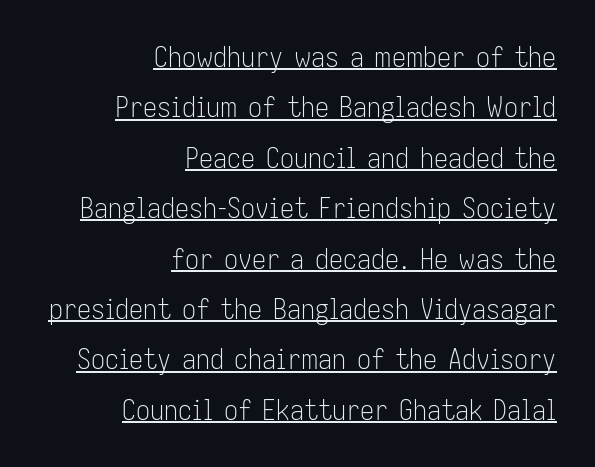
Q: Is the text bold? A: No.
Q: Is the text italic (slanted)? A: No, it is upright.
Q: Is the typeface a serif or a sans-serif typeface? A: Sans-serif.
Q: Is the text underlined? A: Yes.
Q: How is the paragraph aligned? A: Right-aligned.
Q: Is the spacing between letters normal or unusually wide? A: Normal.
Q: Width (condensed, normal, or wide)? A: Condensed.
Q: Stroke contrast? A: Low.
Q: x-height? A: Medium.
Q: Monospaced? A: No.
